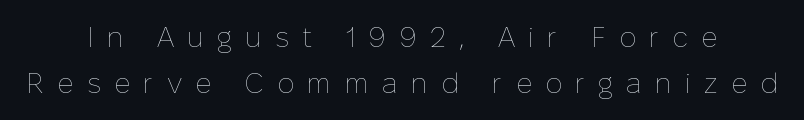
The image shows 28 px thin type, upright; set normal line spacing (1.63x), unusually wide letter spacing (+0.47 em), not underlined; low stroke contrast and a medium x-height.
